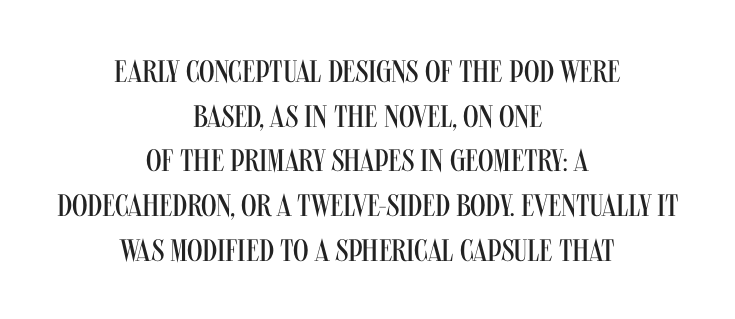
The leading is moderate, giving the passage an even texture. No heavy texture on the line: the type isn't bold. The rag falls on both sides of this text block equally. No italicization has been applied; the sample stays upright.
